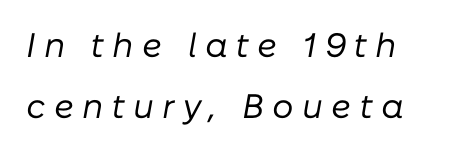
The glyphs look as if they've been sheared to an angle. Compared with a typical body face, this is equally light or lighter still. Compared with typical body copy, the letter spacing here is much looser. Nobody drew a line under any word here. Do the characters align in a grid? No, the font is proportional.
